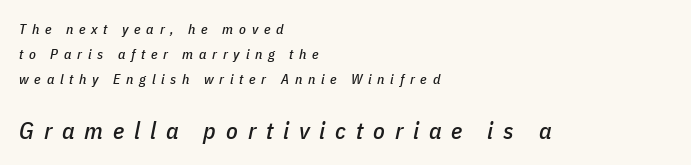
Q: Is the text italic (slanted)? A: Yes, it leans right by about 11 degrees.
Q: Is the text underlined? A: No.
Q: How is the paragraph aligned? A: Left-aligned.
Q: Is the spacing between letters normal or unusually wide? A: Unusually wide.
Q: Which block of text is set in a larger size, the first (top) or the second (bottom)? A: The second (bottom) one.
